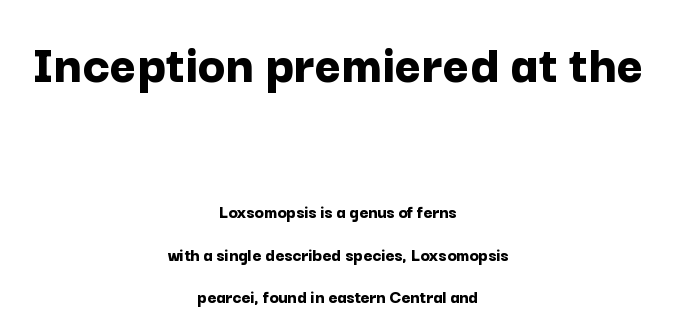
Q: Is the text bold? A: Yes.
Q: Is the text italic (slanted)? A: No, it is upright.
Q: Is the typeface a serif or a sans-serif typeface? A: Sans-serif.
Q: Is the text underlined? A: No.
Q: How is the paragraph aligned? A: Centered.
Q: Is the spacing between letters normal or unusually wide? A: Normal.
Q: Is the spacing between lines tight, normal or loose? A: Loose.
Q: Which block of text is set in a larger size, the first (top) or the second (bottom)? A: The first (top) one.
Q: Width (condensed, normal, or wide)? A: Normal.
Q: Stroke contrast? A: Low.
Q: x-height? A: Medium.
Q: Monospaced? A: No.
